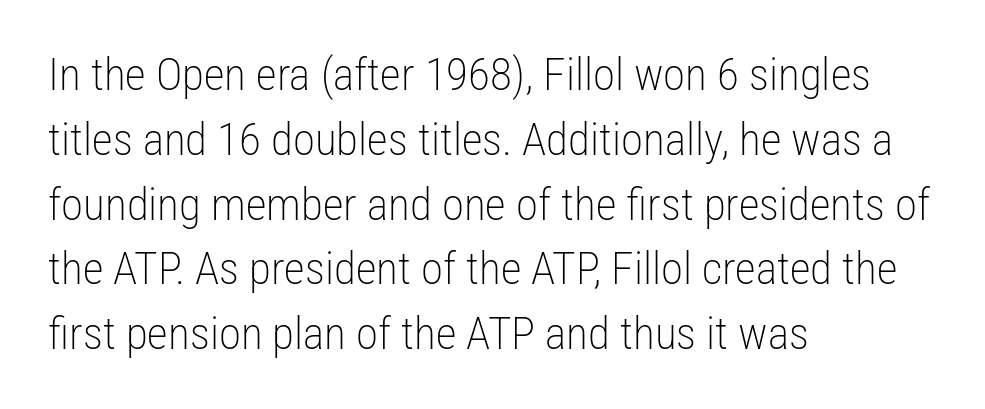
Characters remain perfectly vertical along every line. The glyphs in this specimen are sans serif. The lines in this sample share a left origin and differ only in where they stop. The area under the type is left untouched. Regular leading. Weight: in the light-to-regular range.
